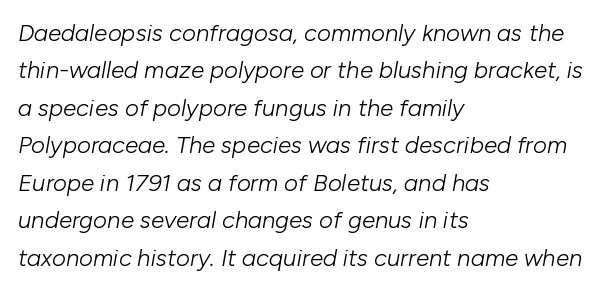
{"italic": "yes", "lean": "right", "slant_degrees": 10, "bold": "no", "underline": "no", "align": "left", "line_spacing": "normal", "line_spacing_ratio": 1.56, "letter_spacing": "normal", "letter_spacing_em": 0.0, "glyph_px": 24}
